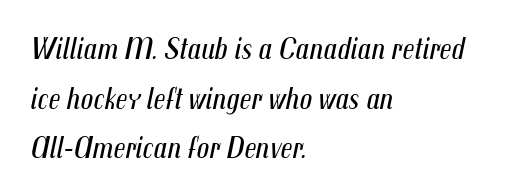
{"italic": "yes", "lean": "right", "slant_degrees": 12, "bold": "no", "weight": "regular", "width": "condensed", "stroke_contrast": "medium", "x_height": "medium", "monospaced": "no", "underline": "no", "align": "left", "line_spacing": "normal", "line_spacing_ratio": 1.6, "letter_spacing": "normal", "letter_spacing_em": 0.0, "glyph_px": 31}
